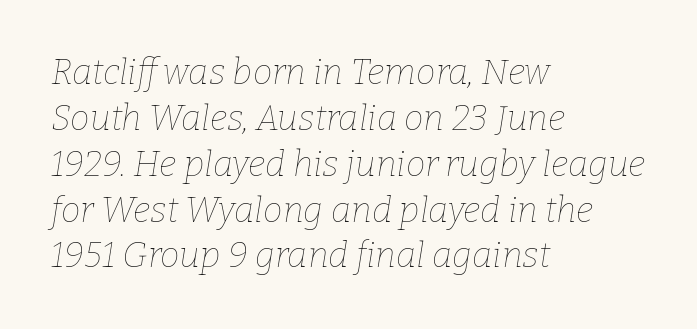
The image shows 35 px thin type, italic (leaning right); set left-aligned, normal line spacing (1.31x), normal letter spacing, not underlined; low stroke contrast and a medium x-height.
